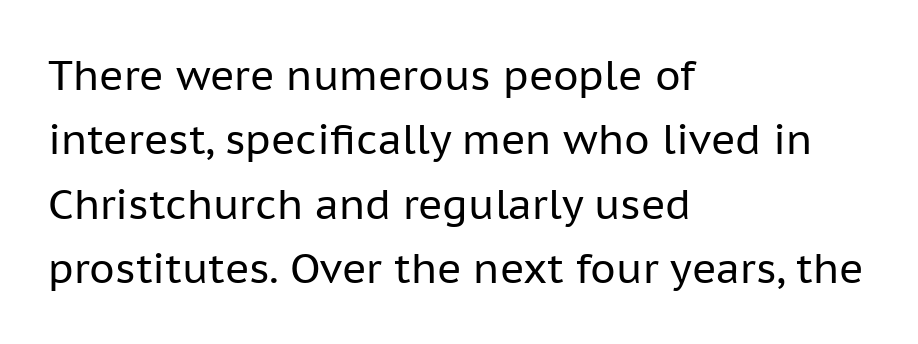
{"serif": "no", "italic": "no", "bold": "no", "weight": "regular", "width": "normal", "stroke_contrast": "low", "x_height": "medium", "monospaced": "no", "underline": "no", "align": "left", "line_spacing": "normal", "line_spacing_ratio": 1.57, "letter_spacing": "normal", "letter_spacing_em": 0.0, "glyph_px": 41}
